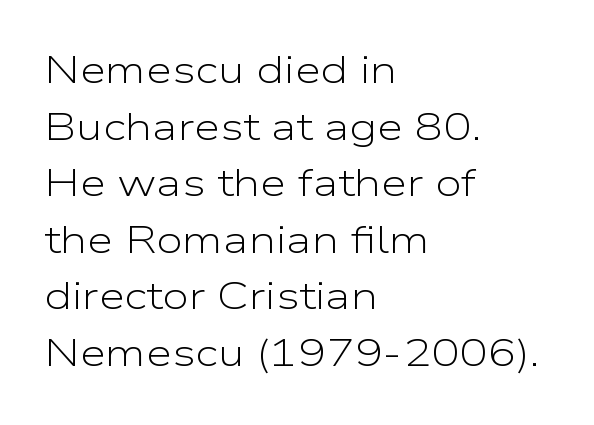
Type style note: lacks serifs. Successive baselines arrive at the customary interval. The baseline area is clear. This is not heavy type; no bold has been used.
